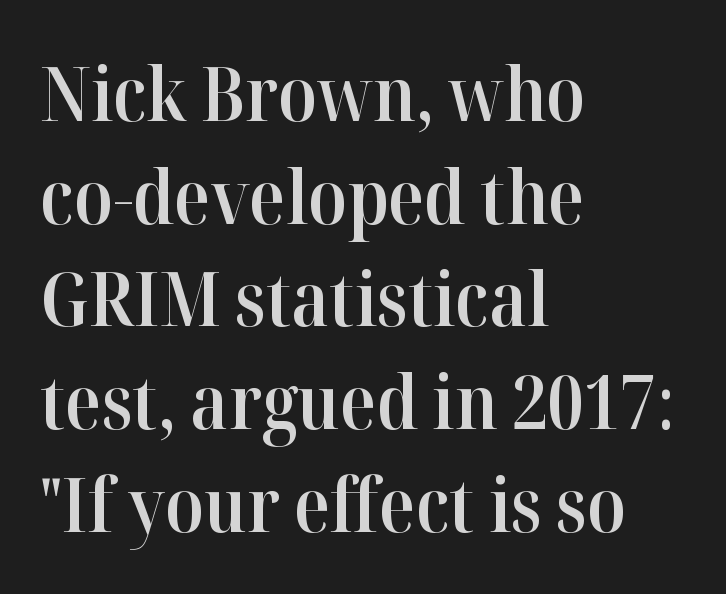
If you measured baseline to baseline, you'd find a middling distance. You can tell it's not italic because the verticals are truly vertical. Is the type bold? Partly — it's a semibold, heavier than regular but not fully bold. Small tapered or slab feet sit at the stroke ends, so this counts as serif.
